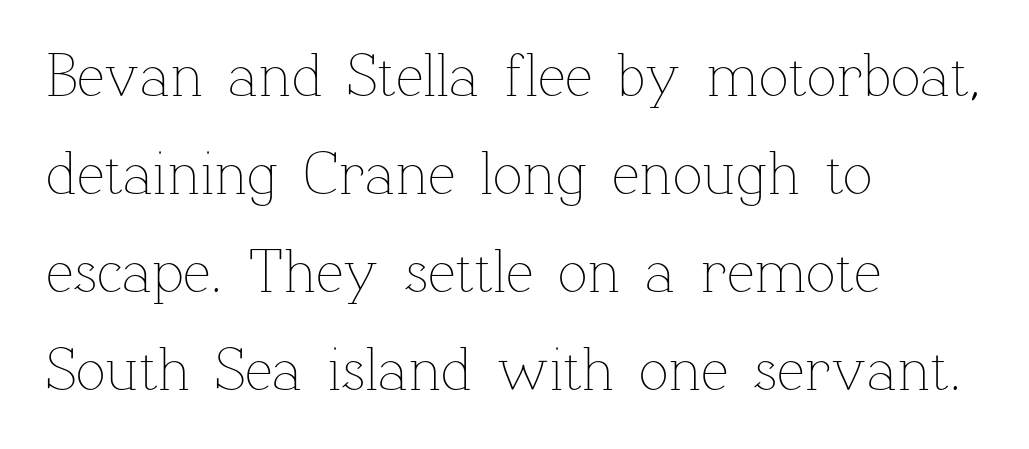
Q: Is the text bold? A: No.
Q: Is the text italic (slanted)? A: No, it is upright.
Q: Is the text underlined? A: No.
Q: How is the paragraph aligned? A: Left-aligned.
Q: Is the spacing between letters normal or unusually wide? A: Normal.
Q: Is the spacing between lines tight, normal or loose? A: Normal.
Q: Width (condensed, normal, or wide)? A: Normal.
Q: Stroke contrast? A: Low.
Q: x-height? A: Medium.
Q: Monospaced? A: No.
